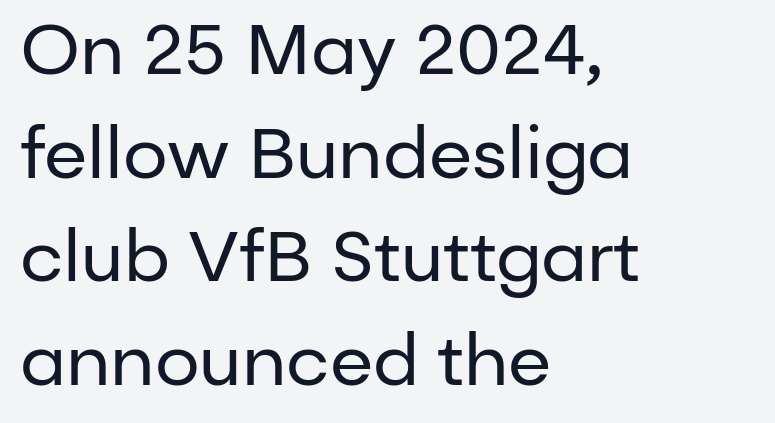
Q: Is the text bold? A: No.
Q: Is the text italic (slanted)? A: No, it is upright.
Q: Is the typeface a serif or a sans-serif typeface? A: Sans-serif.
Q: Is the text underlined? A: No.
Q: How is the paragraph aligned? A: Left-aligned.
Q: Is the spacing between letters normal or unusually wide? A: Normal.
Q: Is the spacing between lines tight, normal or loose? A: Normal.
Q: Width (condensed, normal, or wide)? A: Normal.
Q: Stroke contrast? A: Low.
Q: x-height? A: Medium.
Q: Monospaced? A: No.
